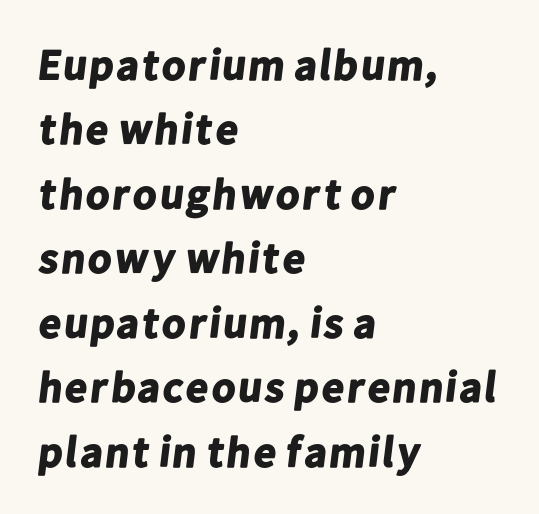
{"serif": "no", "bold": "yes", "weight": "bold", "width": "normal", "stroke_contrast": "low", "x_height": "medium", "monospaced": "no", "underline": "no", "align": "left", "line_spacing": "normal", "line_spacing_ratio": 1.5, "letter_spacing": "normal", "letter_spacing_em": 0.0, "glyph_px": 43}
